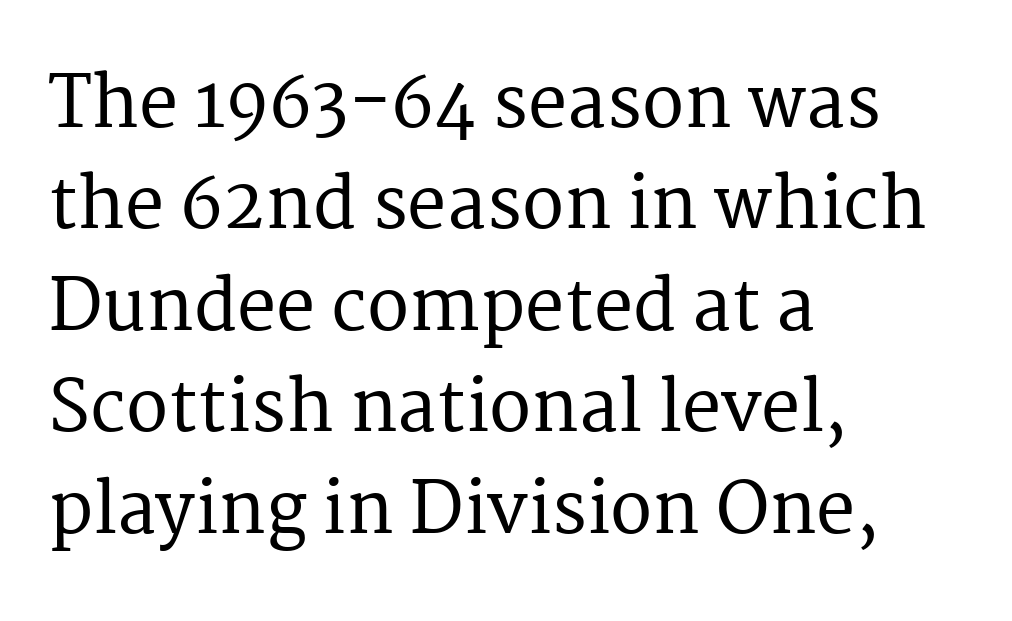
{"serif": "yes", "italic": "no", "width": "normal", "stroke_contrast": "medium", "x_height": "medium", "monospaced": "no", "underline": "no", "align": "left", "line_spacing": "normal", "line_spacing_ratio": 1.45, "letter_spacing": "normal", "letter_spacing_em": 0.0, "glyph_px": 70}
